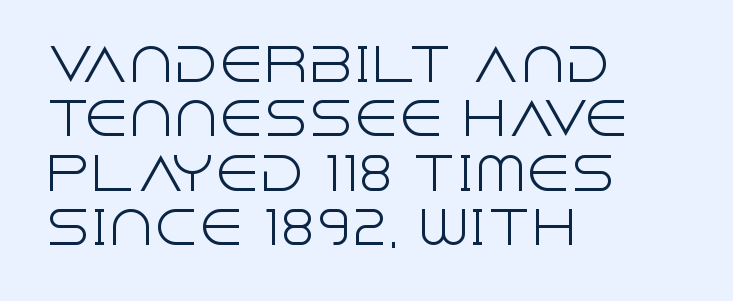
Q: Is the text bold? A: No.
Q: Is the text italic (slanted)? A: No, it is upright.
Q: Is the typeface a serif or a sans-serif typeface? A: Sans-serif.
Q: Is the text underlined? A: No.
Q: How is the paragraph aligned? A: Left-aligned.
Q: Is the spacing between letters normal or unusually wide? A: Normal.
Q: Width (condensed, normal, or wide)? A: Normal.
Q: x-height? A: Large.
Q: Monospaced? A: No.
